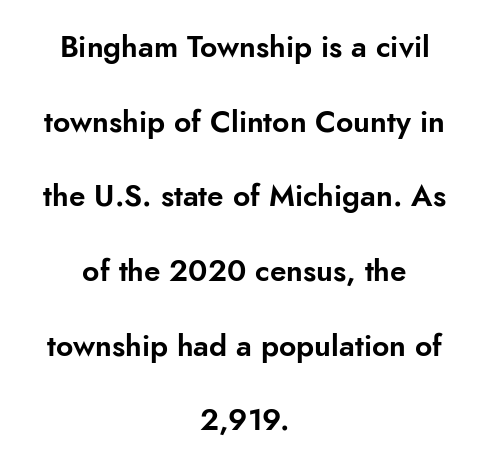
{"serif": "no", "italic": "no", "width": "normal", "stroke_contrast": "low", "x_height": "small", "monospaced": "no", "underline": "no", "align": "center", "line_spacing": "loose", "line_spacing_ratio": 2.49, "letter_spacing": "normal", "letter_spacing_em": 0.0, "glyph_px": 30}
